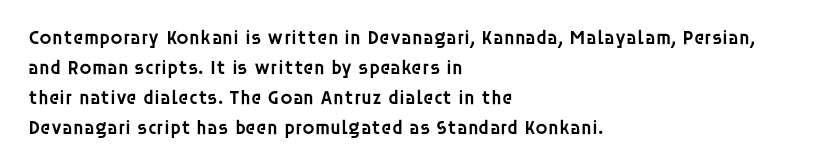
Q: Is the text bold? A: Semi-bold.
Q: Is the text italic (slanted)? A: No, it is upright.
Q: Is the text underlined? A: No.
Q: How is the paragraph aligned? A: Left-aligned.
Q: Is the spacing between letters normal or unusually wide? A: Normal.
Q: Is the spacing between lines tight, normal or loose? A: Normal.
